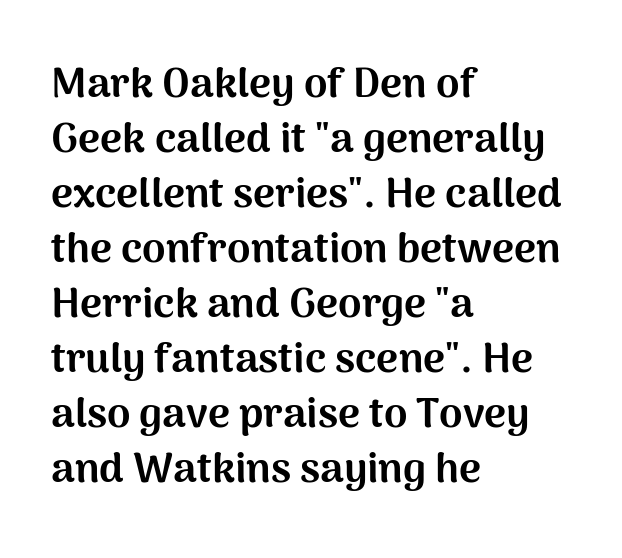
The image shows 42 px bold sans-serif type, upright; set left-aligned, normal line spacing (1.31x), normal letter spacing, not underlined; medium stroke contrast and a medium x-height.
